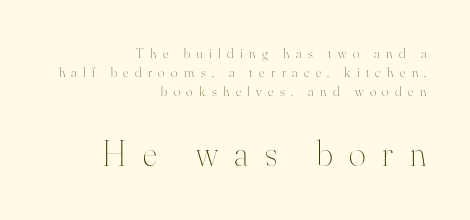
The image shows 36 px thin type, upright; set right-aligned, normal line spacing (1.36x), unusually wide letter spacing (+0.46 em), not underlined; the second (bottom) block is 2.57x larger; high stroke contrast and a small x-height.
